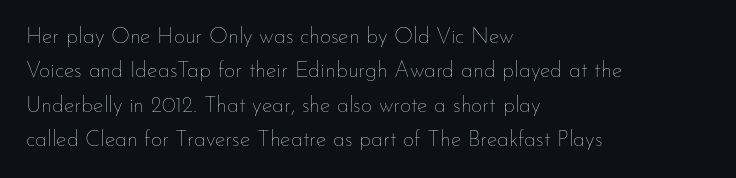
The image shows 22 px text type, upright; set left-aligned, normal line spacing (1.56x), normal letter spacing, not underlined.
